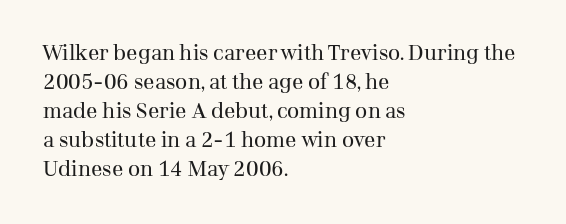
Q: Is the text bold? A: No.
Q: Is the text italic (slanted)? A: No, it is upright.
Q: Is the text underlined? A: No.
Q: How is the paragraph aligned? A: Left-aligned.
Q: Is the spacing between letters normal or unusually wide? A: Normal.
Q: Is the spacing between lines tight, normal or loose? A: Normal.
